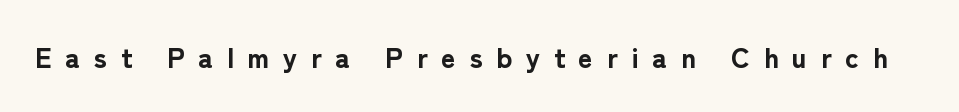
{"serif": "no", "italic": "no", "bold": "yes", "weight": "bold", "width": "normal", "stroke_contrast": "low", "x_height": "medium", "monospaced": "no", "underline": "no", "letter_spacing": "wide", "letter_spacing_em": 0.49, "glyph_px": 28}
